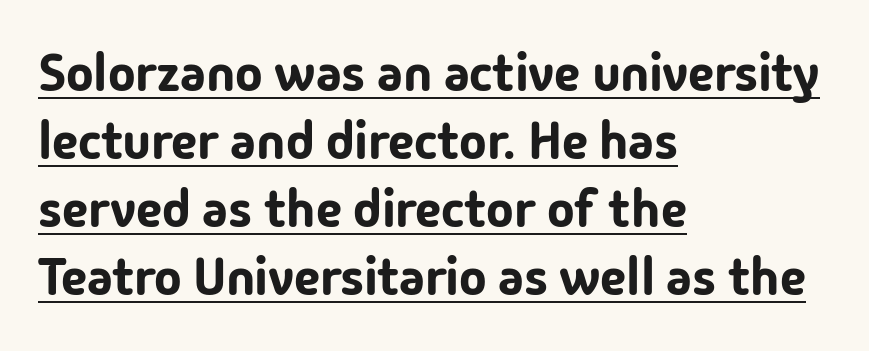
The image shows 52 px sans-serif type, upright; set left-aligned, normal line spacing (1.31x), normal letter spacing, underlined; low stroke contrast and a medium x-height.
